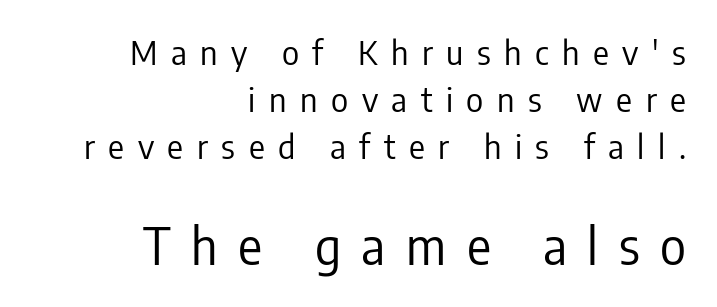
The image shows 50 px regular-weight, condensed sans-serif type, upright; set right-aligned, normal line spacing (1.43x), unusually wide letter spacing (+0.41 em), not underlined; the second (bottom) block is 1.52x larger; low stroke contrast and a medium x-height.
